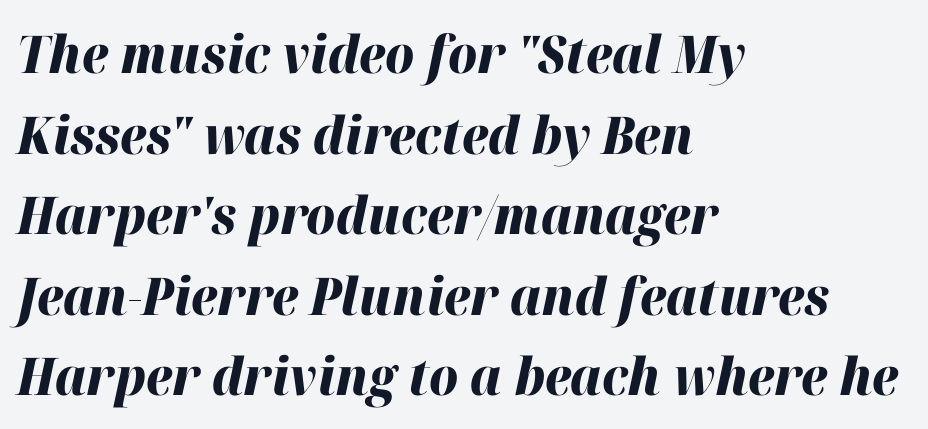
Q: Is the text bold? A: Yes.
Q: Is the text italic (slanted)? A: Yes, it leans right by about 12 degrees.
Q: Is the text underlined? A: No.
Q: How is the paragraph aligned? A: Left-aligned.
Q: Is the spacing between letters normal or unusually wide? A: Normal.
Q: Is the spacing between lines tight, normal or loose? A: Normal.
Q: Width (condensed, normal, or wide)? A: Normal.
Q: Stroke contrast? A: High.
Q: x-height? A: Medium.
Q: Monospaced? A: No.
